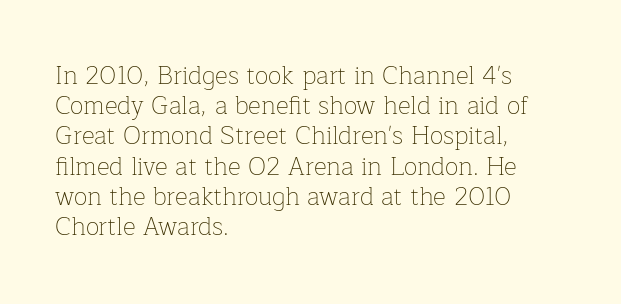
In terms of posture, this sample is upright. The rendering keeps characters at their native spacing. Caption: face not bold, strokes unweighted. The string is rendered with underlining switched off. Horizontal alignment here is leftward, the default for most running prose.
